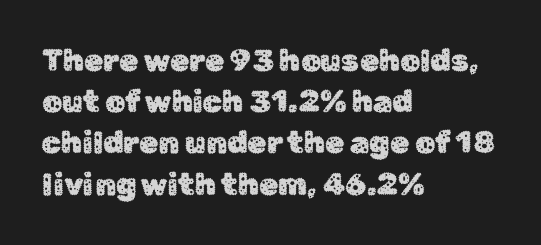
Q: Is the text italic (slanted)? A: No, it is upright.
Q: Is the typeface a serif or a sans-serif typeface? A: Sans-serif.
Q: Is the text underlined? A: No.
Q: How is the paragraph aligned? A: Left-aligned.
Q: Is the spacing between letters normal or unusually wide? A: Normal.
Q: Is the spacing between lines tight, normal or loose? A: Normal.
Q: Width (condensed, normal, or wide)? A: Normal.
Q: Stroke contrast? A: Low.
Q: x-height? A: Medium.
Q: Monospaced? A: No.
